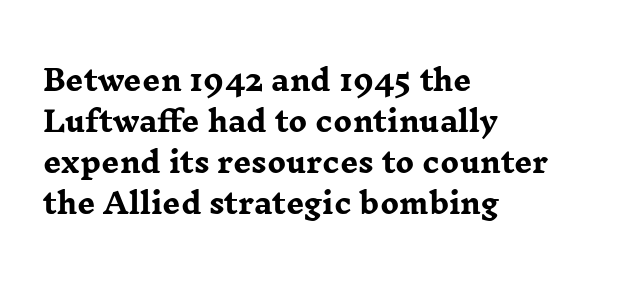
Q: Is the text bold? A: Yes.
Q: Is the text italic (slanted)? A: No, it is upright.
Q: Is the typeface a serif or a sans-serif typeface? A: Serif.
Q: Is the text underlined? A: No.
Q: How is the paragraph aligned? A: Left-aligned.
Q: Is the spacing between letters normal or unusually wide? A: Normal.
Q: Is the spacing between lines tight, normal or loose? A: Normal.
Q: Width (condensed, normal, or wide)? A: Wide.
Q: Stroke contrast? A: Low.
Q: x-height? A: Medium.
Q: Monospaced? A: No.
